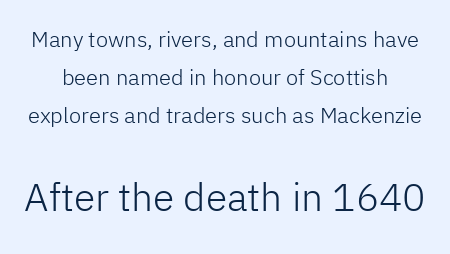
Q: Is the text bold? A: No.
Q: Is the text italic (slanted)? A: No, it is upright.
Q: Is the typeface a serif or a sans-serif typeface? A: Sans-serif.
Q: Is the text underlined? A: No.
Q: Is the spacing between letters normal or unusually wide? A: Normal.
Q: Which block of text is set in a larger size, the first (top) or the second (bottom)? A: The second (bottom) one.
Q: Width (condensed, normal, or wide)? A: Normal.
Q: Stroke contrast? A: Low.
Q: x-height? A: Medium.
Q: Monospaced? A: No.
